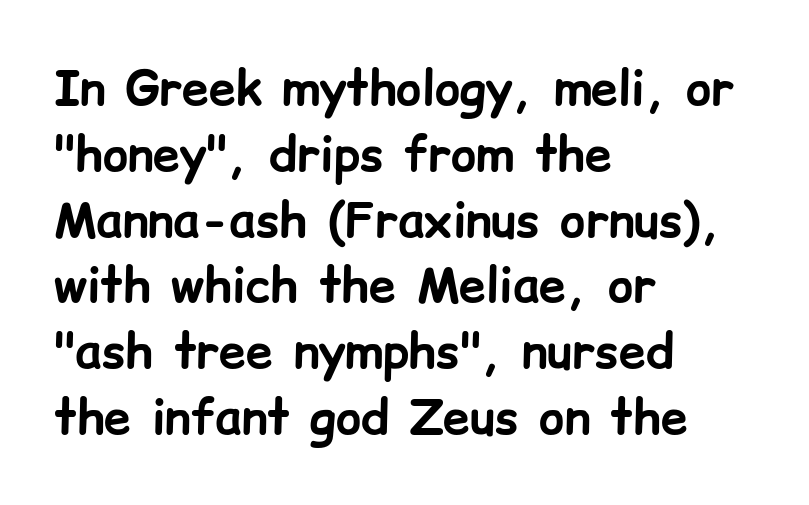
Q: Is the text bold? A: Yes.
Q: Is the text italic (slanted)? A: No, it is upright.
Q: Is the typeface a serif or a sans-serif typeface? A: Sans-serif.
Q: Is the text underlined? A: No.
Q: How is the paragraph aligned? A: Left-aligned.
Q: Is the spacing between letters normal or unusually wide? A: Normal.
Q: Is the spacing between lines tight, normal or loose? A: Normal.
Q: Width (condensed, normal, or wide)? A: Normal.
Q: Stroke contrast? A: Low.
Q: x-height? A: Medium.
Q: Monospaced? A: No.
